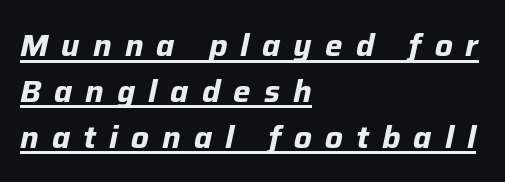
Q: Is the text bold? A: Yes.
Q: Is the text italic (slanted)? A: Yes, it leans right by about 12 degrees.
Q: Is the text underlined? A: Yes.
Q: How is the paragraph aligned? A: Left-aligned.
Q: Is the spacing between letters normal or unusually wide? A: Unusually wide.
Q: Is the spacing between lines tight, normal or loose? A: Normal.
Q: Width (condensed, normal, or wide)? A: Normal.
Q: Stroke contrast? A: Low.
Q: x-height? A: Medium.
Q: Monospaced? A: No.
